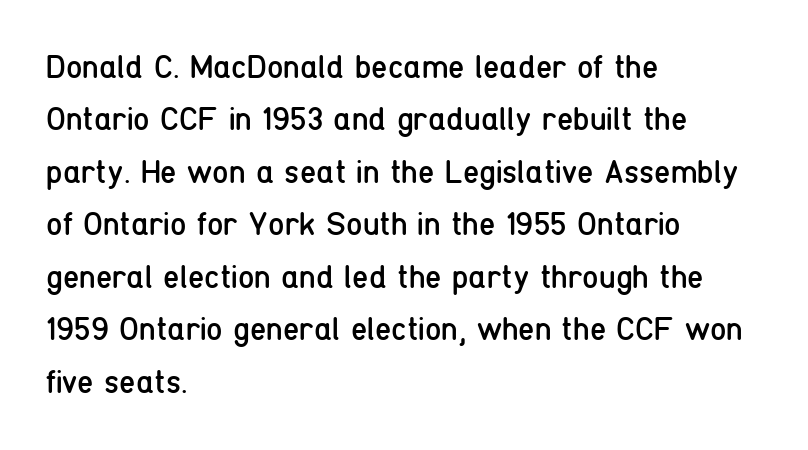
Every character sits straight up, as roman type does. Horizontal bands of white between lines are of average thickness. Horizontally, the lines are justified to the leading edge only. The face used here is proportionally spaced, like ordinary book or web type. These lines are composed in type without serifs.
